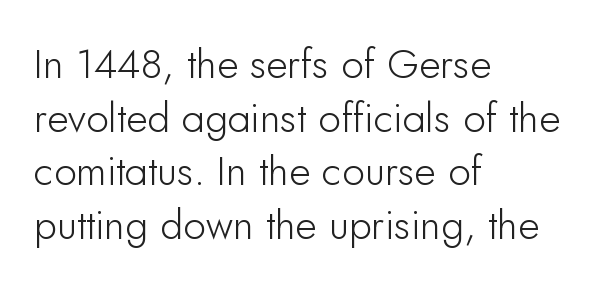
Q: Is the text italic (slanted)? A: No, it is upright.
Q: Is the typeface a serif or a sans-serif typeface? A: Sans-serif.
Q: Is the text underlined? A: No.
Q: How is the paragraph aligned? A: Left-aligned.
Q: Is the spacing between letters normal or unusually wide? A: Normal.
Q: Is the spacing between lines tight, normal or loose? A: Normal.
Q: Width (condensed, normal, or wide)? A: Normal.
Q: Stroke contrast? A: Low.
Q: x-height? A: Small.
Q: Monospaced? A: No.
